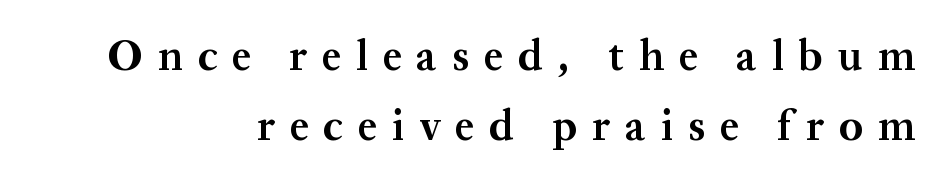
Q: Is the text bold? A: Yes.
Q: Is the text italic (slanted)? A: No, it is upright.
Q: Is the typeface a serif or a sans-serif typeface? A: Serif.
Q: Is the text underlined? A: No.
Q: How is the paragraph aligned? A: Right-aligned.
Q: Is the spacing between letters normal or unusually wide? A: Unusually wide.
Q: Is the spacing between lines tight, normal or loose? A: Normal.
Q: Width (condensed, normal, or wide)? A: Normal.
Q: Stroke contrast? A: Medium.
Q: x-height? A: Medium.
Q: Monospaced? A: No.
